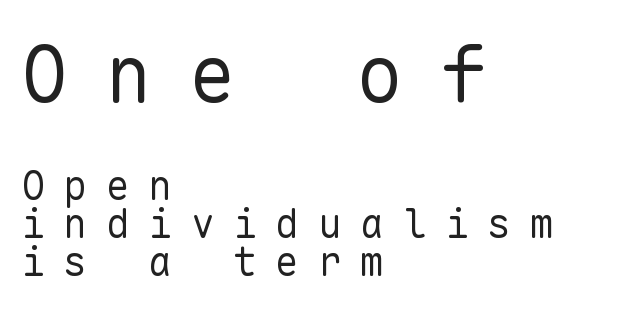
Compared with typical paragraphs, the rows here are closer together. The rendering uses typewriter-style spacing with identical character cells. The font is comparable to plain body text, perhaps lighter. This sample uses an upright cut, with every glyph sitting square on the baseline. The composition opens big and finishes small.
